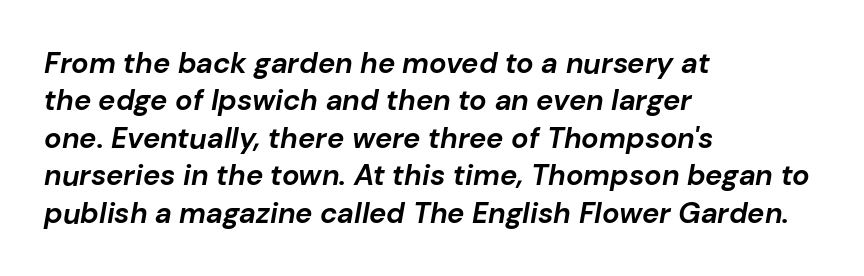
Letters rest on an invisible, unmarked baseline. This sample uses plain, unmodified letter spacing. Regarding leading, the lines here are spaced in the standard way. Character widths vary here, with narrow letters taking less room than wide ones. Horizontal alignment here is leftward, the default for most running prose. What weight is shown? A full bold with thick strokes.
